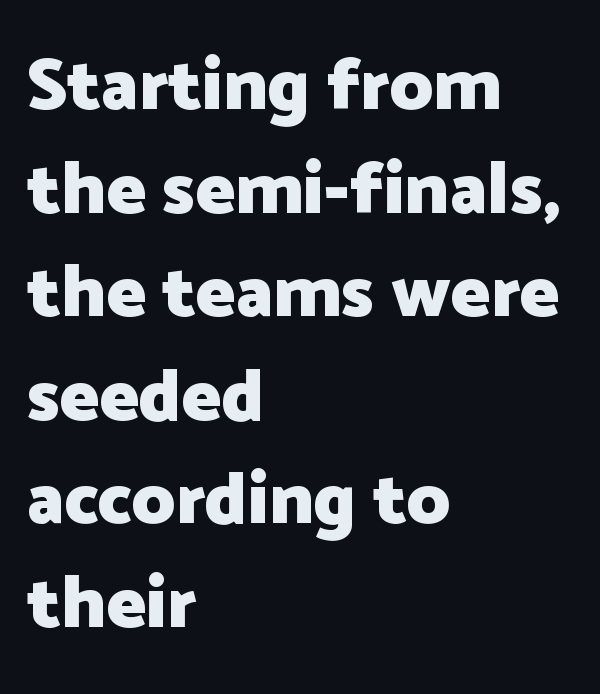
The lettering stays uniformly vertical, giving the passage a roman look. This sample has the flowing, uneven cadence of proportional lettering. The passage shown is not underscored anywhere. The characters look thick and weighty, a clear bold. Leftover space on each line is placed entirely after the last word.
